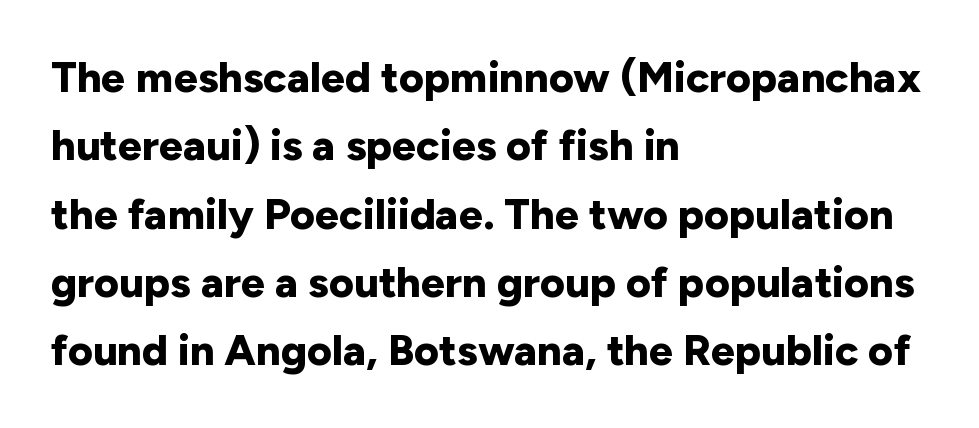
Q: Is the text bold? A: Yes.
Q: Is the text italic (slanted)? A: No, it is upright.
Q: Is the typeface a serif or a sans-serif typeface? A: Sans-serif.
Q: Is the text underlined? A: No.
Q: How is the paragraph aligned? A: Left-aligned.
Q: Is the spacing between letters normal or unusually wide? A: Normal.
Q: Is the spacing between lines tight, normal or loose? A: Normal.
Q: Width (condensed, normal, or wide)? A: Normal.
Q: Stroke contrast? A: Low.
Q: x-height? A: Medium.
Q: Monospaced? A: No.
